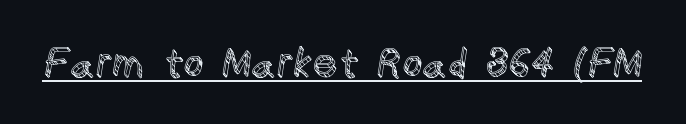
{"width": "normal", "x_height": "large", "monospaced": "no", "underline": "yes", "letter_spacing": "normal", "letter_spacing_em": 0.0, "glyph_px": 40}
